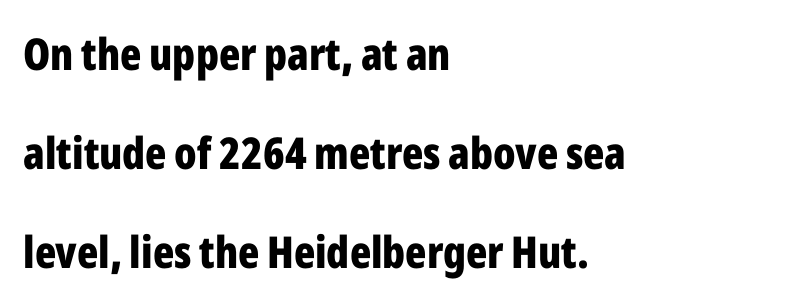
{"serif": "no", "italic": "no", "bold": "yes", "weight": "bold", "width": "condensed", "stroke_contrast": "low", "x_height": "medium", "monospaced": "no", "underline": "no", "align": "left", "line_spacing": "loose", "line_spacing_ratio": 2.25, "letter_spacing": "normal", "letter_spacing_em": 0.0, "glyph_px": 44}
